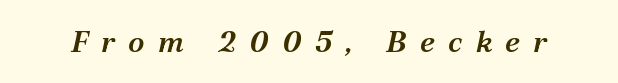
Does the lettering tilt? It does — this is italic. Someone cranked the tracking dial way up on this one. Proportional: the letters do not fall into vertical columns. Look at the bottom of the vertical strokes: they flare into serifs here.
